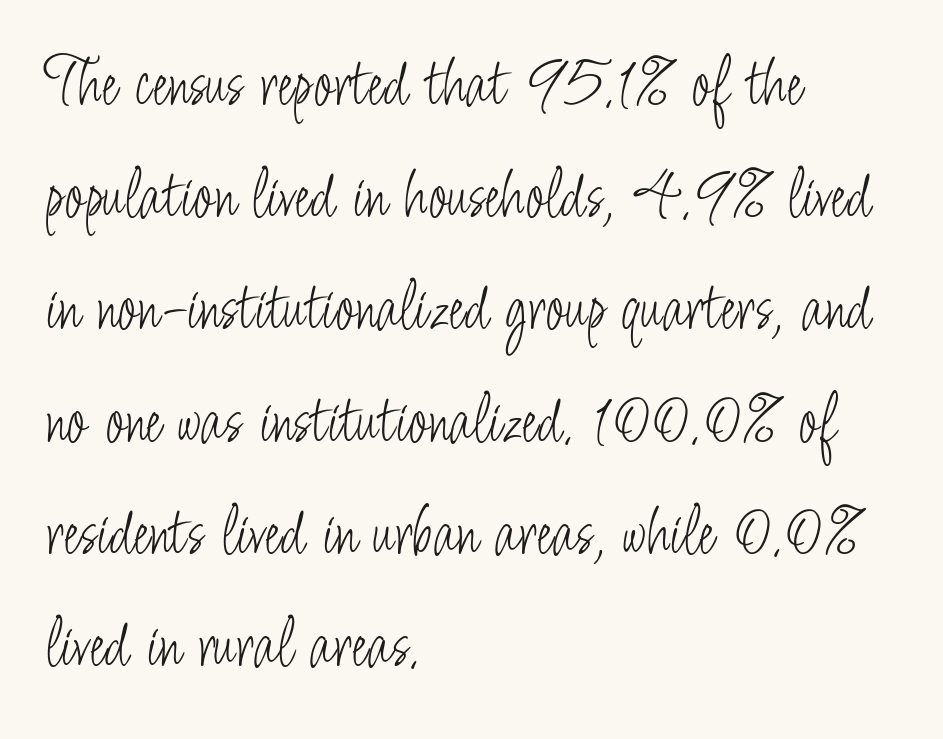
{"serif": "no", "bold": "no", "weight": "light", "width": "condensed", "stroke_contrast": "low", "x_height": "small", "monospaced": "no", "underline": "no", "align": "left", "line_spacing": "normal", "line_spacing_ratio": 1.58, "letter_spacing": "normal", "letter_spacing_em": 0.0, "glyph_px": 71}
